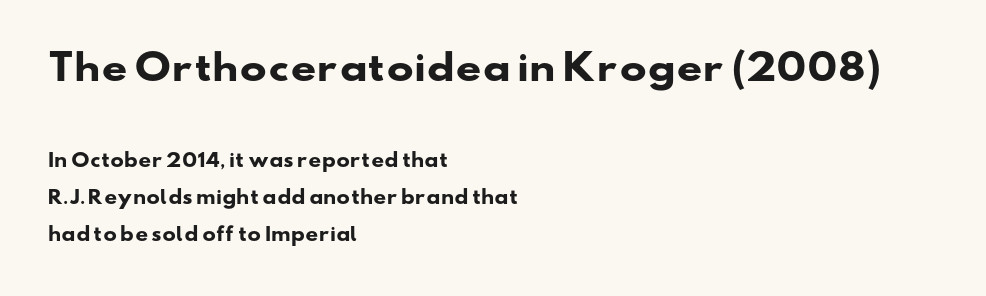
Q: Is the text bold? A: Yes.
Q: Is the typeface a serif or a sans-serif typeface? A: Sans-serif.
Q: Is the text underlined? A: No.
Q: How is the paragraph aligned? A: Left-aligned.
Q: Is the spacing between letters normal or unusually wide? A: Normal.
Q: Is the spacing between lines tight, normal or loose? A: Loose.
Q: Which block of text is set in a larger size, the first (top) or the second (bottom)? A: The first (top) one.
Q: Width (condensed, normal, or wide)? A: Wide.
Q: Stroke contrast? A: Low.
Q: x-height? A: Small.
Q: Monospaced? A: No.
